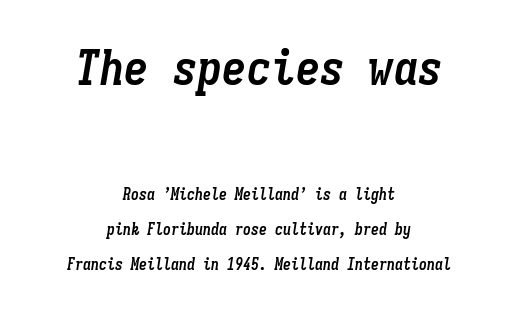
{"italic": "yes", "lean": "right", "slant_degrees": 9, "bold": "yes", "weight": "semibold", "width": "condensed", "stroke_contrast": "low", "x_height": "medium", "monospaced": "yes", "underline": "no", "align": "center", "line_spacing": "loose", "line_spacing_ratio": 2.2, "letter_spacing": "normal", "letter_spacing_em": 0.0, "larger_block": "first", "size_ratio": 3.06, "glyph_px": 49}
